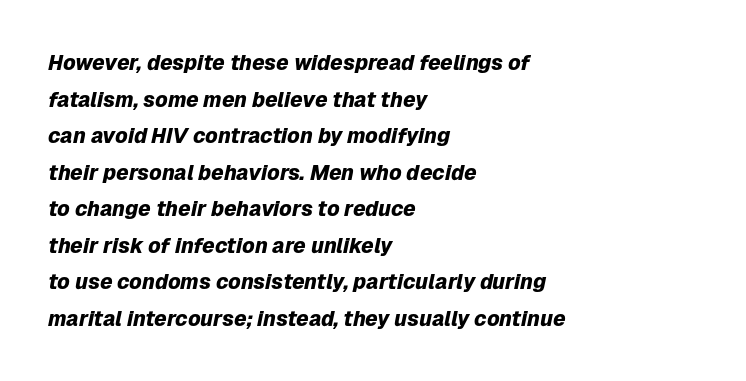
Caption: bold face, heavy strokes. Italic? Definitely — the glyphs are oblique. Compared with typical body copy, the letter spacing here is the same. The setting favours the left margin, as ordinary paragraphs usually do.
